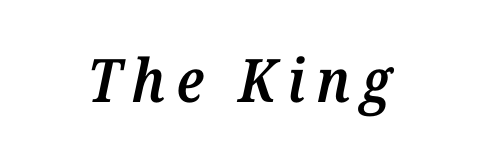
The image shows 60 px semibold serif type, italic (leaning right); set not underlined; medium stroke contrast and a medium x-height.
